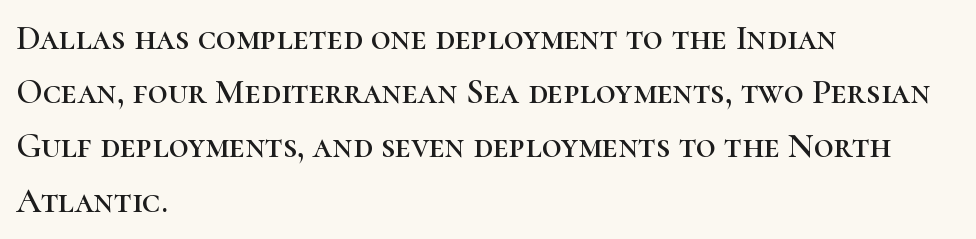
Examine the stroke ends and you'll spot serifs. In terms of leading, this rendering sits right in the middle. Observe the ordinary spacing: letters are neighbours, not strangers. Do the letters lean? They stand straight. Casual observation: everything's shoved over to the left.
